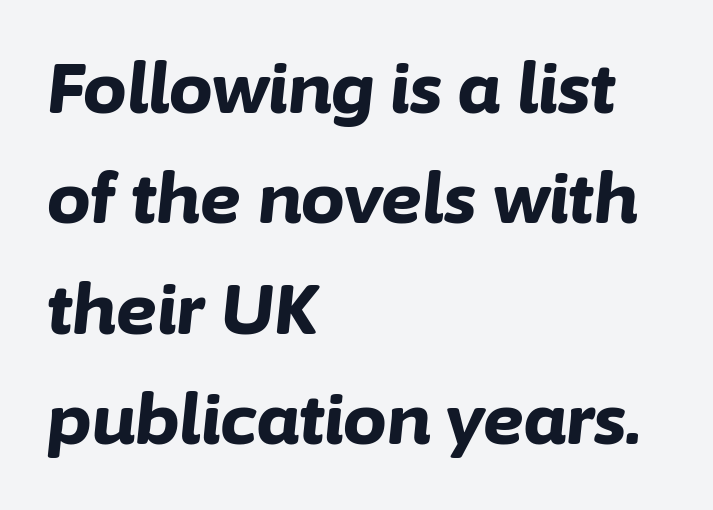
Glyph-to-glyph distance matches everyday printed text. The face used here is proportionally spaced, like ordinary book or web type. The passage shown stacks its lines at a standard gap. Every letter is thick-stroked: bold, no question. Clear beneath every line of the passage. The axis of the letterforms is tilted away from vertical.
